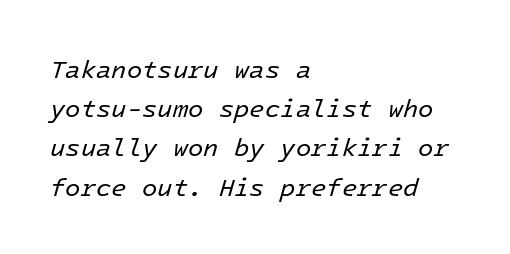
The glyphs are unaccompanied by any horizontal stroke below them. An italicized treatment has been applied to the whole sample. Heaviness? Minimal to ordinary, like unemphasized prose. You could call the tracking neutral — neither tight nor loose.
